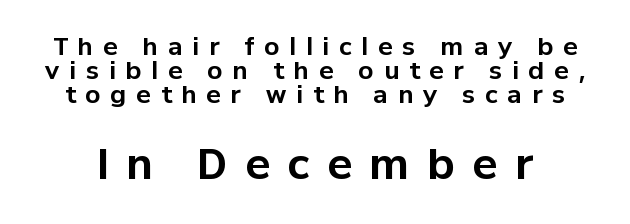
Q: Is the text bold? A: Yes.
Q: Is the text italic (slanted)? A: No, it is upright.
Q: Is the typeface a serif or a sans-serif typeface? A: Sans-serif.
Q: Is the text underlined? A: No.
Q: Is the spacing between letters normal or unusually wide? A: Unusually wide.
Q: Is the spacing between lines tight, normal or loose? A: Tight.
Q: Which block of text is set in a larger size, the first (top) or the second (bottom)? A: The second (bottom) one.
Q: Width (condensed, normal, or wide)? A: Normal.
Q: Stroke contrast? A: Low.
Q: x-height? A: Medium.
Q: Monospaced? A: No.
